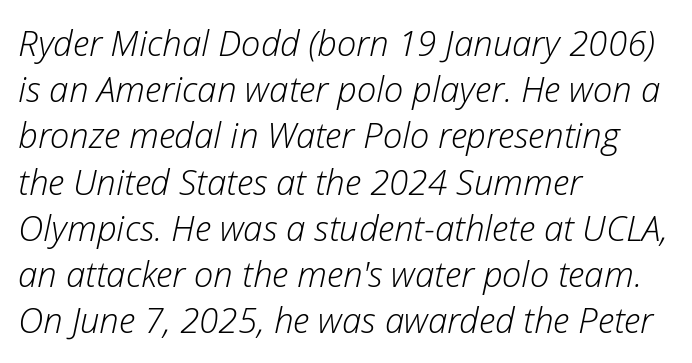
Inter-character spacing is left at the font's built-in metrics. Tall strokes in this sample are angled rather than plumb. The typesetter chose a ragged-right arrangement here. Think of a printed novel: that variable character pitch is what you see here. The cut favours lightness, reaching ordinary text weight at its darkest.
